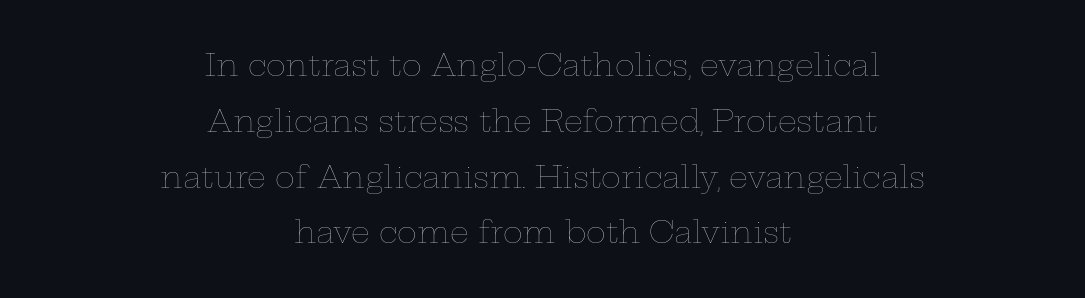
The typesetting does not lean heavy: it is not bold. Is there any slant? The stems are plumb. Just letters on the line, the space beneath them empty. The letters advance in unequal steps, a hallmark of proportional type. Reading down the block, each line starts at a different indent, mirrored at its end.
